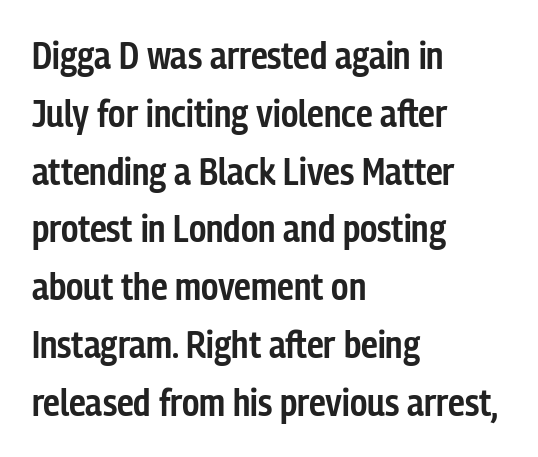
The image shows 38 px semibold, condensed sans-serif type, upright; set left-aligned, normal line spacing (1.52x), normal letter spacing, not underlined; low stroke contrast and a medium x-height.
